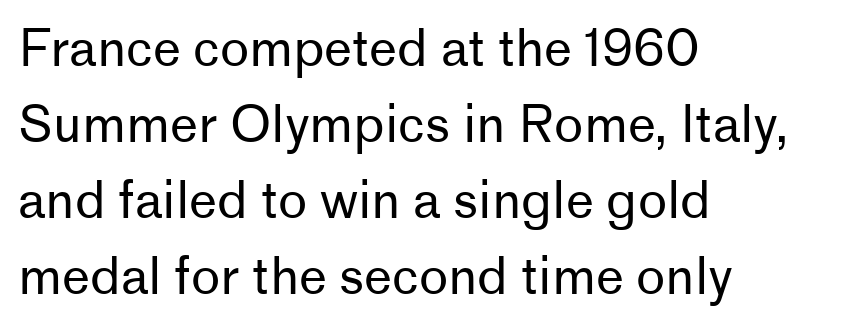
Q: Is the text bold? A: No.
Q: Is the text italic (slanted)? A: No, it is upright.
Q: Is the typeface a serif or a sans-serif typeface? A: Sans-serif.
Q: Is the text underlined? A: No.
Q: How is the paragraph aligned? A: Left-aligned.
Q: Is the spacing between letters normal or unusually wide? A: Normal.
Q: Is the spacing between lines tight, normal or loose? A: Normal.
Q: Width (condensed, normal, or wide)? A: Normal.
Q: Stroke contrast? A: Low.
Q: x-height? A: Medium.
Q: Monospaced? A: No.
